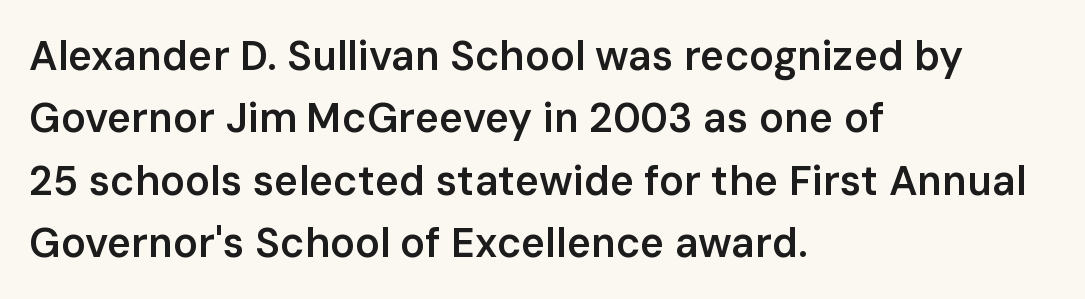
Q: Is the text bold? A: Semi-bold.
Q: Is the text italic (slanted)? A: No, it is upright.
Q: Is the typeface a serif or a sans-serif typeface? A: Sans-serif.
Q: Is the text underlined? A: No.
Q: How is the paragraph aligned? A: Left-aligned.
Q: Is the spacing between letters normal or unusually wide? A: Normal.
Q: Is the spacing between lines tight, normal or loose? A: Normal.
Q: Width (condensed, normal, or wide)? A: Normal.
Q: Stroke contrast? A: Low.
Q: x-height? A: Medium.
Q: Monospaced? A: No.
